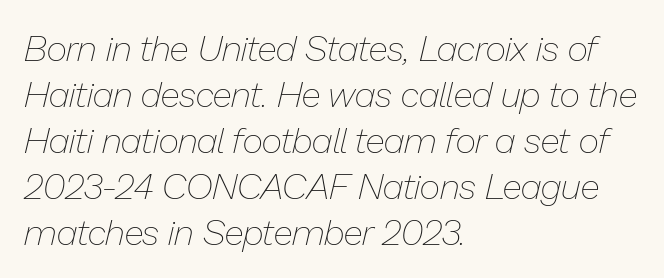
The image shows 36 px thin type, italic (leaning right); set left-aligned, normal line spacing (1.28x), normal letter spacing, not underlined; low stroke contrast and a medium x-height.
